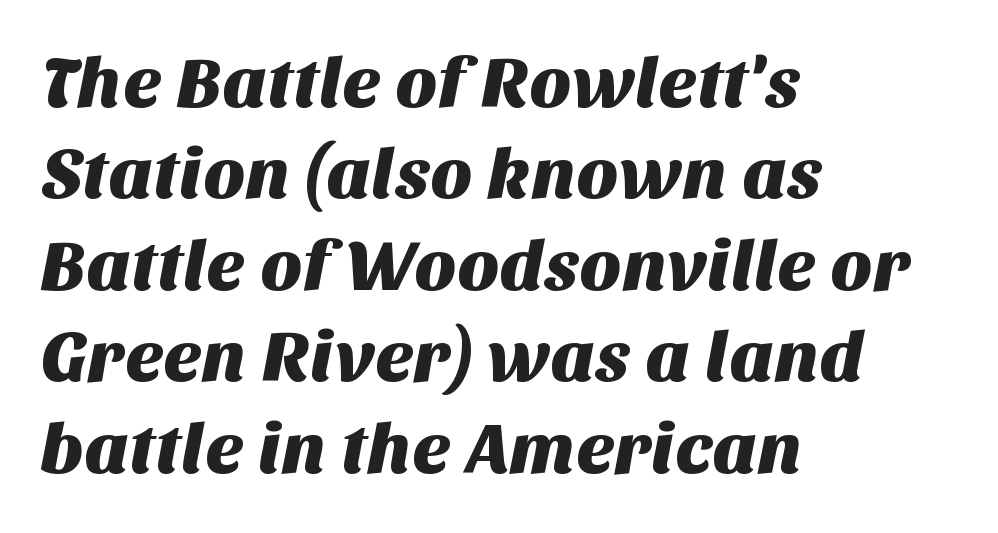
{"serif": "no", "width": "normal", "stroke_contrast": "medium", "x_height": "large", "monospaced": "no", "underline": "no", "align": "left", "line_spacing": "normal", "line_spacing_ratio": 1.27, "letter_spacing": "normal", "letter_spacing_em": 0.0, "glyph_px": 72}
